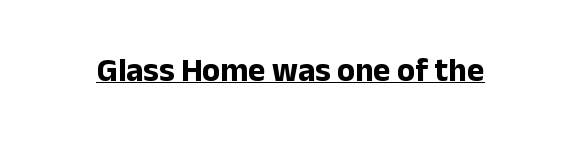
You can tell from the bare stems that sans-serif type was used. These lines carry a lot of weight — the face is fully bold. The letters sit at their default tracking, neither squeezed nor spread. Varying glyph widths throughout — classic text-font behaviour. Quick note: underline on.
